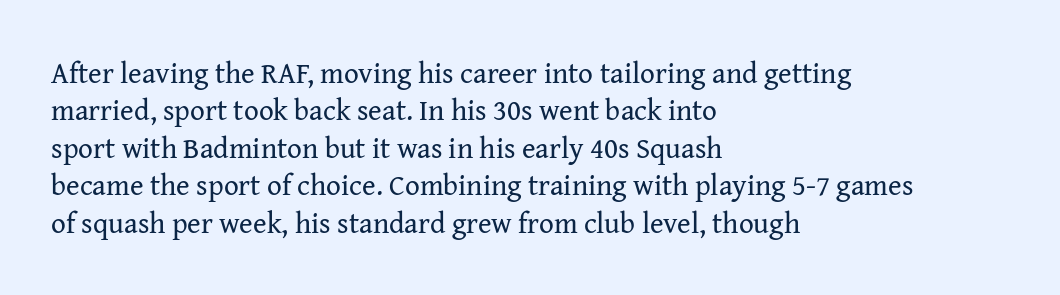
Q: Is the text bold? A: No.
Q: Is the text italic (slanted)? A: No, it is upright.
Q: Is the typeface a serif or a sans-serif typeface? A: Serif.
Q: Is the text underlined? A: No.
Q: How is the paragraph aligned? A: Left-aligned.
Q: Is the spacing between letters normal or unusually wide? A: Normal.
Q: Is the spacing between lines tight, normal or loose? A: Normal.
Q: Width (condensed, normal, or wide)? A: Normal.
Q: Stroke contrast? A: Medium.
Q: x-height? A: Medium.
Q: Monospaced? A: No.
